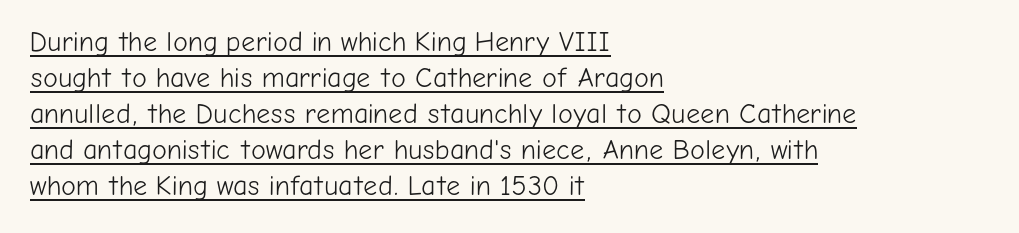
Layout note: lines flush left. Underlined type. Summary of weight: not heavy and not bold. Grotesque or geometric, the face here clearly has no serifs.
